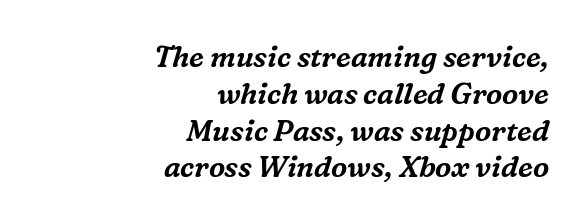
The image shows 29 px serif type, italic (leaning right); set right-aligned, normal line spacing (1.27x), normal letter spacing, not underlined; medium stroke contrast and a medium x-height.
